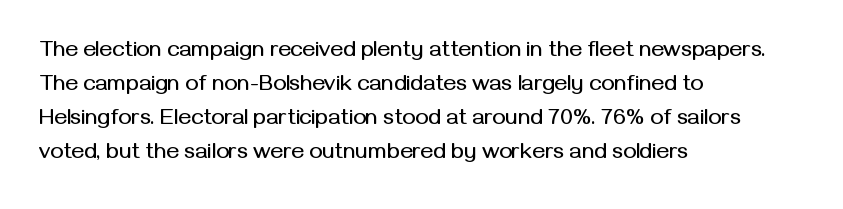
The image shows 22 px text type, upright; set left-aligned, normal line spacing (1.55x), normal letter spacing, not underlined.
